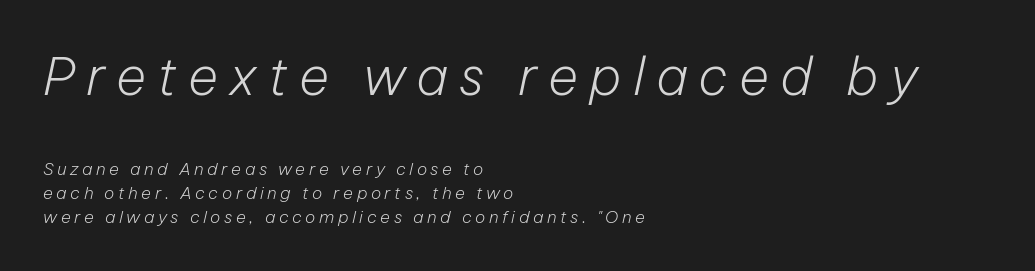
Size hierarchy here favors the leading block over the trailing one. Nobody drew a line under any word here. When letters slant like this, we call the style italic. Tracking value appears strongly positive — letters spread wide. The rendering uses natural spacing where letterforms have individual widths.
